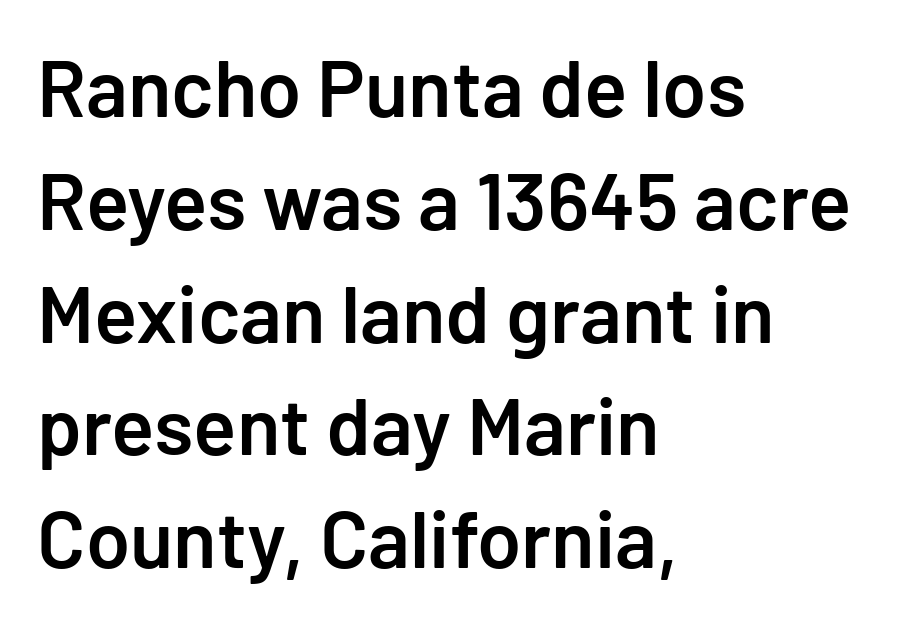
{"serif": "no", "italic": "no", "bold": "semi", "weight": "semibold", "width": "normal", "stroke_contrast": "low", "x_height": "medium", "underline": "no", "align": "left", "line_spacing": "normal", "line_spacing_ratio": 1.41, "letter_spacing": "normal", "letter_spacing_em": 0.0, "glyph_px": 80}
